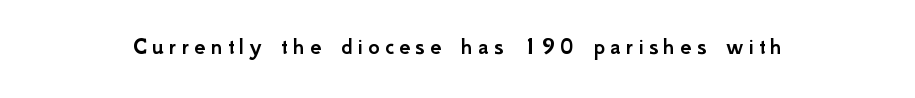
The image shows 25 px text type, upright; set unusually wide letter spacing (+0.2 em), not underlined.
